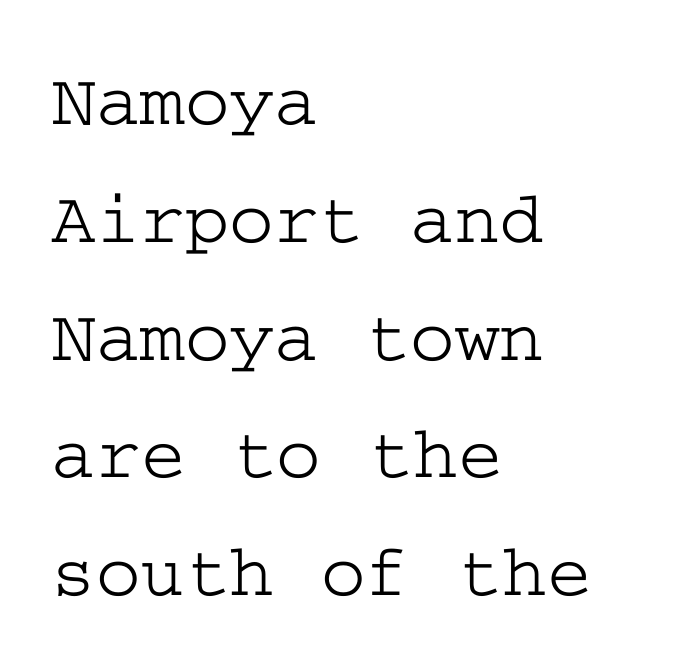
These lines are composed in type with serifs. The strip under each line holds only bare page. One-word summary of the alignment: left. Regular leading. The passage shown has conventional tracking throughout. Posture: upright roman.
